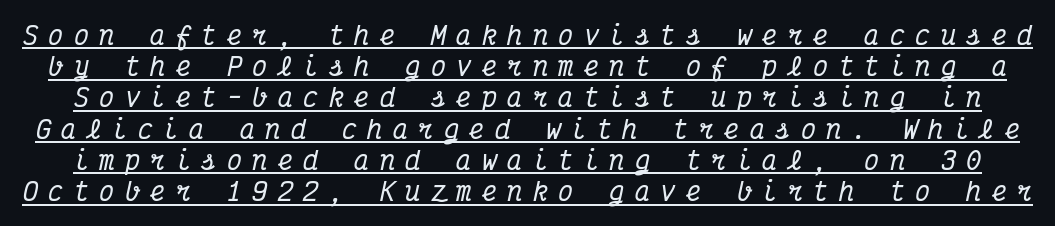
Q: Is the text italic (slanted)? A: Yes, it leans right by about 12 degrees.
Q: Is the text underlined? A: Yes.
Q: Is the spacing between letters normal or unusually wide? A: Unusually wide.
Q: Is the spacing between lines tight, normal or loose? A: Normal.
